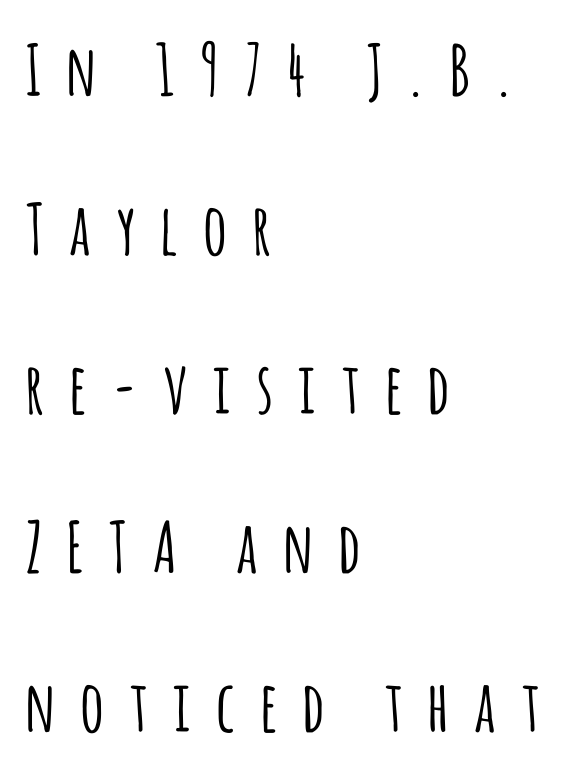
The image shows 70 px condensed sans-serif type, upright; set left-aligned, loose line spacing (2.27x), unusually wide letter spacing (+0.38 em), not underlined; low stroke contrast and a large x-height.
